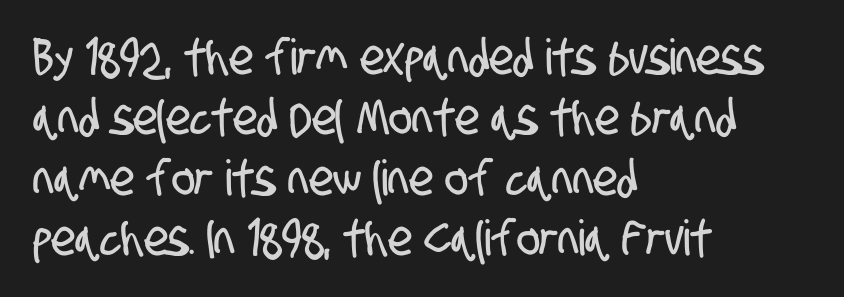
Q: Is the typeface a serif or a sans-serif typeface? A: Sans-serif.
Q: Is the text underlined? A: No.
Q: How is the paragraph aligned? A: Left-aligned.
Q: Is the spacing between letters normal or unusually wide? A: Normal.
Q: Width (condensed, normal, or wide)? A: Condensed.
Q: Stroke contrast? A: Low.
Q: x-height? A: Large.
Q: Monospaced? A: No.
